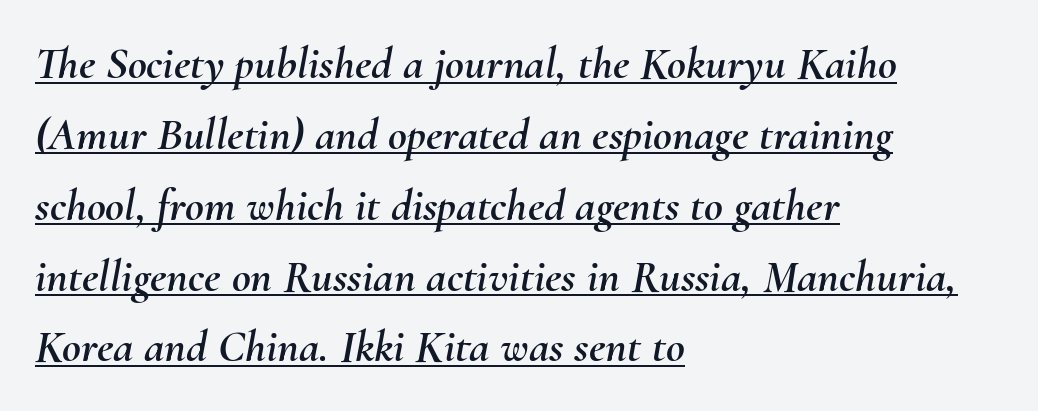
Q: Is the text italic (slanted)? A: Yes, it leans right by about 10 degrees.
Q: Is the text underlined? A: Yes.
Q: How is the paragraph aligned? A: Left-aligned.
Q: Is the spacing between letters normal or unusually wide? A: Normal.
Q: Is the spacing between lines tight, normal or loose? A: Normal.
Q: Width (condensed, normal, or wide)? A: Normal.
Q: Stroke contrast? A: Medium.
Q: x-height? A: Small.
Q: Monospaced? A: No.
